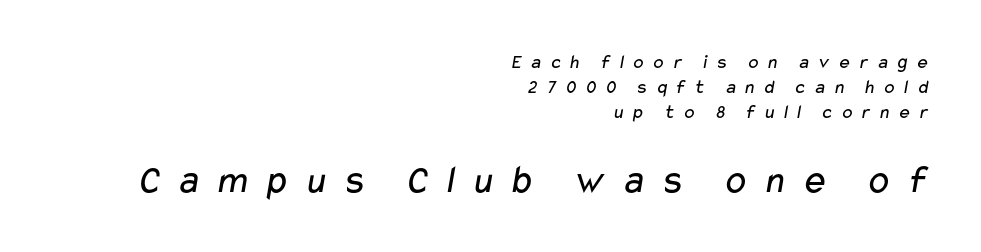
{"serif": "no", "bold": "no", "weight": "regular", "width": "wide", "stroke_contrast": "low", "x_height": "medium", "monospaced": "no", "underline": "no", "align": "right", "line_spacing": "normal", "line_spacing_ratio": 1.26, "letter_spacing": "wide", "letter_spacing_em": 0.33, "larger_block": "second", "size_ratio": 2.0, "glyph_px": 40}
